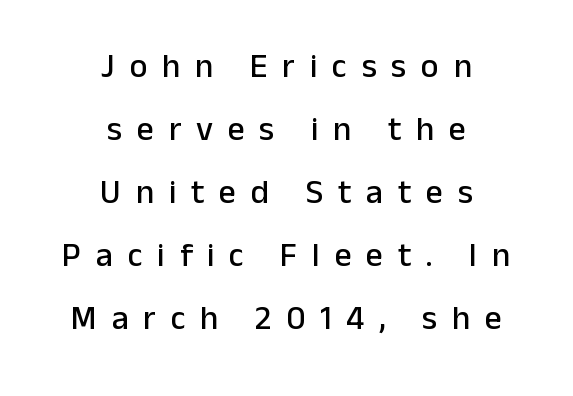
I'd call this a sans setting — the letters go barefoot. The letterforms stand isolated, each surrounded by extra space. Short and long lines alike share a common midpoint. Beneath every word, the page is bare. Think of a printed novel: that variable character pitch is what you see here. Quick note: not italic, upright.
